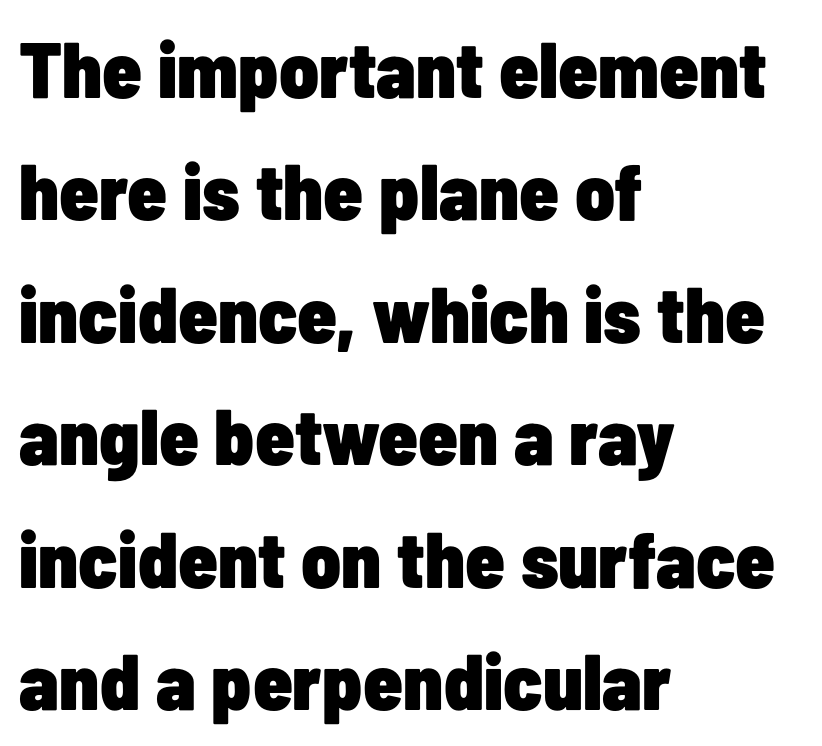
Grotesque or geometric, the face here clearly has no serifs. Horizontal alignment here is leftward, the default for most running prose. Character widths vary here, with narrow letters taking less room than wide ones. Bold? Absolutely — the strokes are thick and heavy. You could call the tracking neutral — neither tight nor loose. Rendered with straight, roman letterforms.
